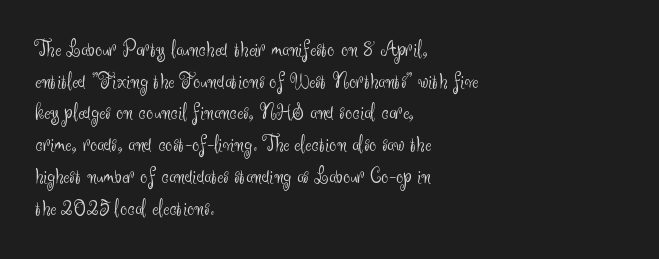
Q: Is the text bold? A: No.
Q: Is the text italic (slanted)? A: No, it is upright.
Q: Is the text underlined? A: No.
Q: How is the paragraph aligned? A: Left-aligned.
Q: Is the spacing between letters normal or unusually wide? A: Normal.
Q: Is the spacing between lines tight, normal or loose? A: Normal.
